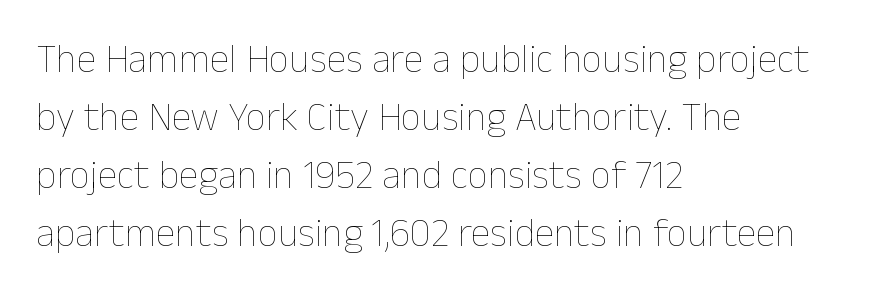
The image shows 40 px thin type, upright; set left-aligned, normal line spacing (1.45x), normal letter spacing, not underlined; low stroke contrast and a medium x-height.
